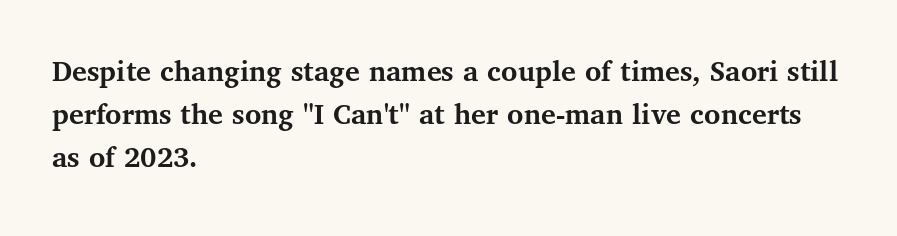
Q: Is the text bold? A: Yes.
Q: Is the text italic (slanted)? A: No, it is upright.
Q: Is the typeface a serif or a sans-serif typeface? A: Serif.
Q: Is the text underlined? A: No.
Q: How is the paragraph aligned? A: Left-aligned.
Q: Is the spacing between letters normal or unusually wide? A: Normal.
Q: Is the spacing between lines tight, normal or loose? A: Normal.
Q: Width (condensed, normal, or wide)? A: Normal.
Q: Stroke contrast? A: Medium.
Q: x-height? A: Medium.
Q: Monospaced? A: No.
